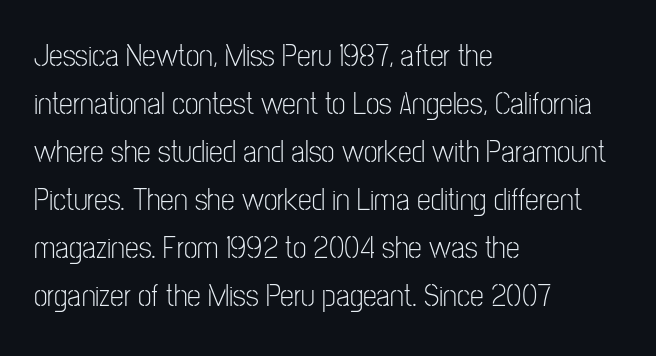
The image shows 31 px light, condensed sans-serif type, upright; set left-aligned, normal line spacing (1.55x), normal letter spacing, not underlined; low stroke contrast and a medium x-height.
